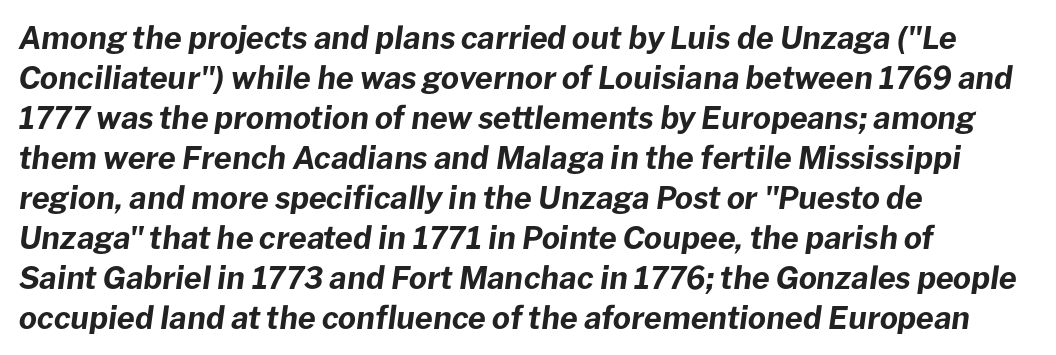
Q: Is the text bold? A: Yes.
Q: Is the text italic (slanted)? A: Yes, it leans right by about 8 degrees.
Q: Is the text underlined? A: No.
Q: How is the paragraph aligned? A: Left-aligned.
Q: Is the spacing between letters normal or unusually wide? A: Normal.
Q: Is the spacing between lines tight, normal or loose? A: Normal.
Q: Width (condensed, normal, or wide)? A: Normal.
Q: Stroke contrast? A: Low.
Q: x-height? A: Medium.
Q: Monospaced? A: No.
